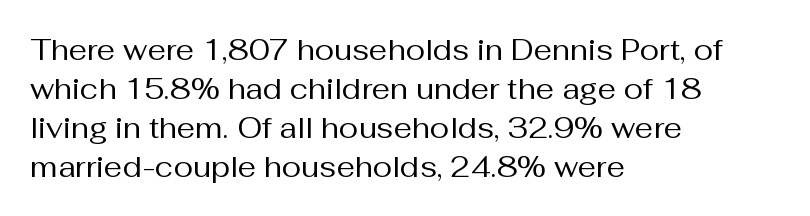
Q: Is the text bold? A: No.
Q: Is the text italic (slanted)? A: No, it is upright.
Q: Is the typeface a serif or a sans-serif typeface? A: Sans-serif.
Q: Is the text underlined? A: No.
Q: How is the paragraph aligned? A: Left-aligned.
Q: Is the spacing between letters normal or unusually wide? A: Normal.
Q: Is the spacing between lines tight, normal or loose? A: Normal.
Q: Width (condensed, normal, or wide)? A: Normal.
Q: Stroke contrast? A: Medium.
Q: x-height? A: Medium.
Q: Monospaced? A: No.
